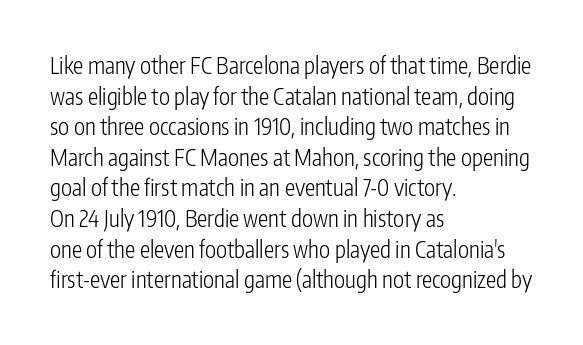
{"italic": "no", "bold": "no", "underline": "no", "align": "left", "line_spacing": "normal", "line_spacing_ratio": 1.33, "letter_spacing": "normal", "letter_spacing_em": 0.0, "glyph_px": 23}
